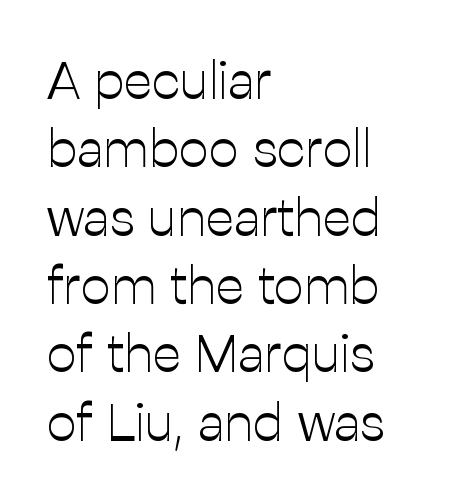
Q: Is the text bold? A: No.
Q: Is the text italic (slanted)? A: No, it is upright.
Q: Is the typeface a serif or a sans-serif typeface? A: Sans-serif.
Q: Is the text underlined? A: No.
Q: How is the paragraph aligned? A: Left-aligned.
Q: Is the spacing between letters normal or unusually wide? A: Normal.
Q: Is the spacing between lines tight, normal or loose? A: Normal.
Q: Width (condensed, normal, or wide)? A: Normal.
Q: Stroke contrast? A: Low.
Q: x-height? A: Medium.
Q: Monospaced? A: No.
